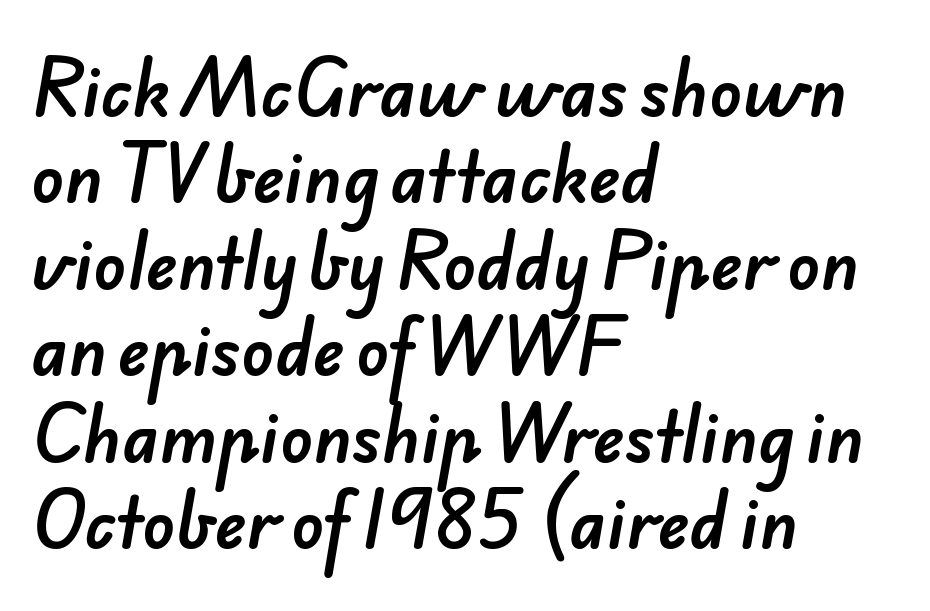
Q: Is the typeface a serif or a sans-serif typeface? A: Sans-serif.
Q: Is the text underlined? A: No.
Q: How is the paragraph aligned? A: Left-aligned.
Q: Is the spacing between letters normal or unusually wide? A: Normal.
Q: Is the spacing between lines tight, normal or loose? A: Normal.
Q: Width (condensed, normal, or wide)? A: Normal.
Q: Stroke contrast? A: Low.
Q: x-height? A: Small.
Q: Monospaced? A: No.
